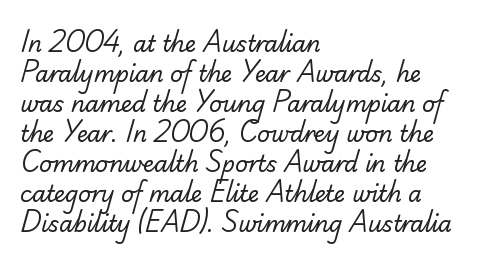
{"bold": "no", "underline": "no", "align": "left", "line_spacing": "normal", "line_spacing_ratio": 1.36, "letter_spacing": "normal", "letter_spacing_em": 0.0, "glyph_px": 22}
